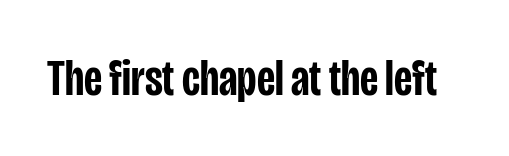
This sample has the flowing, uneven cadence of proportional lettering. You can tell it's not italic because the verticals are truly vertical. These lines keep a tight, regular rhythm from letter to letter. This is sans-serif lettering, the kind often seen on screens and signage. Descenders hang freely into open space.
